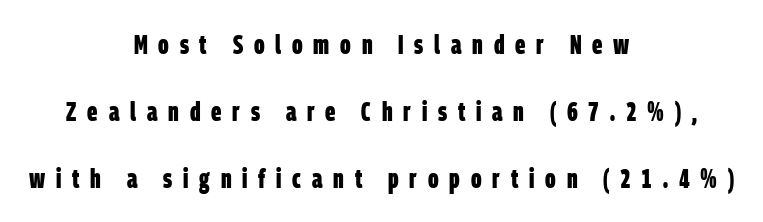
Q: Is the text bold? A: Yes.
Q: Is the text underlined? A: No.
Q: How is the paragraph aligned? A: Centered.
Q: Is the spacing between letters normal or unusually wide? A: Unusually wide.
Q: Is the spacing between lines tight, normal or loose? A: Loose.
